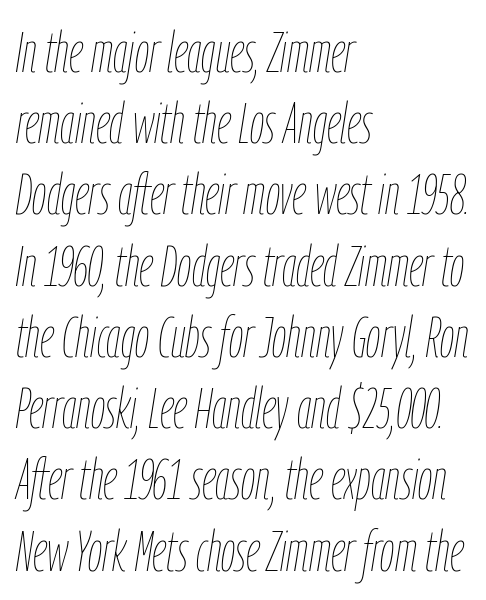
Q: Is the text bold? A: No.
Q: Is the text italic (slanted)? A: Yes, it leans right by about 9 degrees.
Q: Is the text underlined? A: No.
Q: How is the paragraph aligned? A: Left-aligned.
Q: Is the spacing between letters normal or unusually wide? A: Normal.
Q: Is the spacing between lines tight, normal or loose? A: Normal.
Q: Width (condensed, normal, or wide)? A: Condensed.
Q: Stroke contrast? A: Low.
Q: x-height? A: Medium.
Q: Monospaced? A: No.
